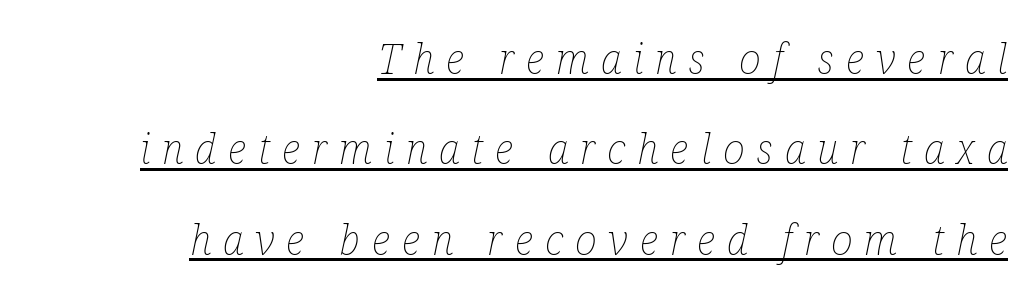
The type is letterspaced generously, with wide tracking. Posture: slanted. Vertical spacing — loose. Letters have the restrained weight of plain body copy at most.
